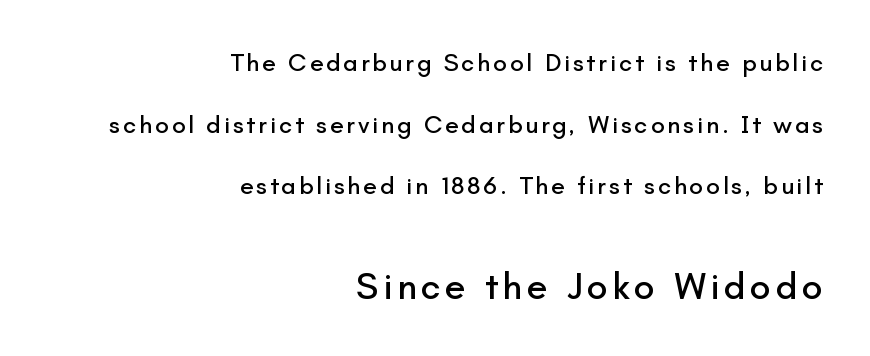
{"serif": "no", "italic": "no", "width": "normal", "stroke_contrast": "low", "x_height": "small", "monospaced": "no", "underline": "no", "align": "right", "line_spacing": "loose", "line_spacing_ratio": 2.47, "larger_block": "second", "size_ratio": 1.52, "glyph_px": 38}
